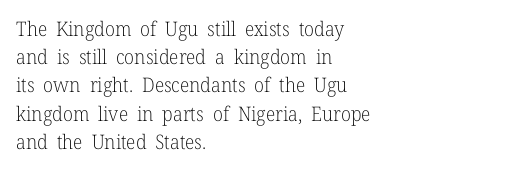
Q: Is the text bold? A: No.
Q: Is the text italic (slanted)? A: No, it is upright.
Q: Is the text underlined? A: No.
Q: How is the paragraph aligned? A: Left-aligned.
Q: Is the spacing between letters normal or unusually wide? A: Normal.
Q: Is the spacing between lines tight, normal or loose? A: Normal.
